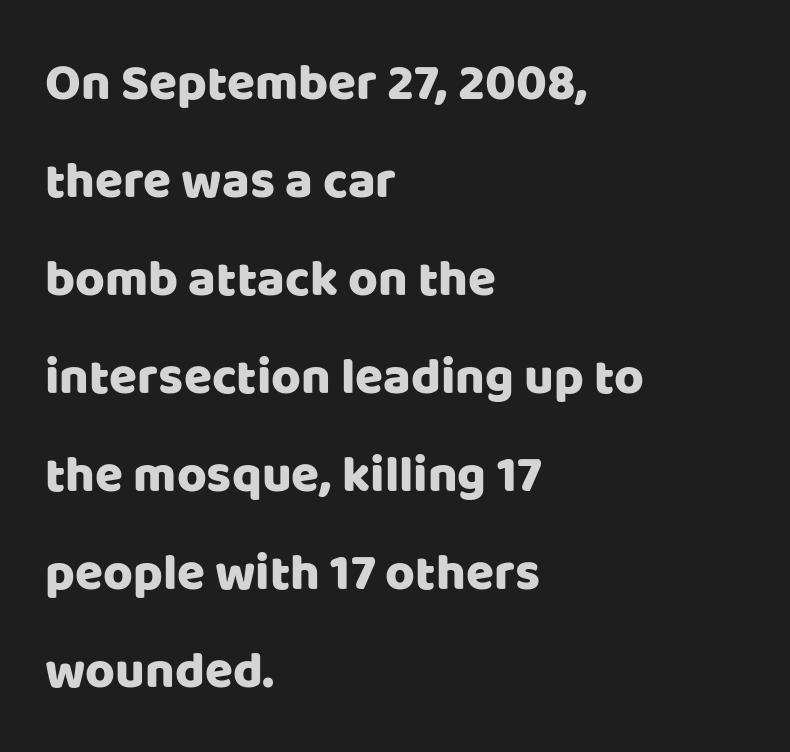
Notice how the passage keeps a crisp vertical edge on the left only. This rendering employs a face without finishing strokes, i.e., a sans-serif. The space directly below the letters is spotless. Each letter keeps its own natural width here, so spacing adapts to shape.
